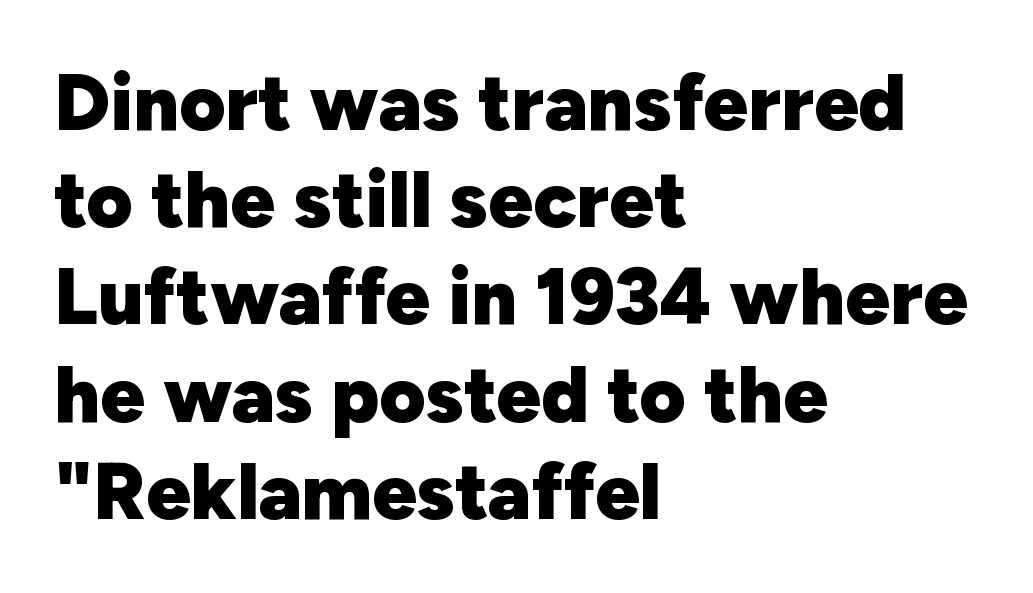
The image shows 79 px heavy sans-serif type, upright; set left-aligned, line spacing 1.23x, normal letter spacing, not underlined; low stroke contrast and a medium x-height.
